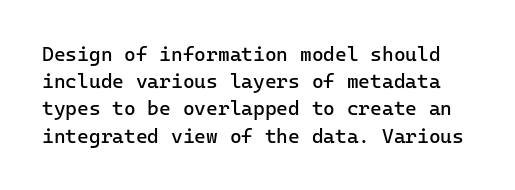
The letters stand upright; this is a roman face. The space directly below the letters is spotless. How are the letters spaced? Ordinarily, with no added tracking. No letter is thick-stroked: the sample isn't bold. A typesetter would call this leading conventional body-copy spacing.
